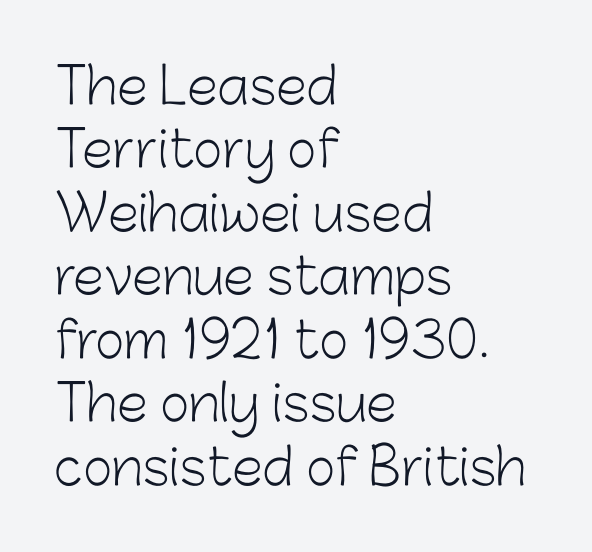
Q: Is the text bold? A: No.
Q: Is the text italic (slanted)? A: No, it is upright.
Q: Is the typeface a serif or a sans-serif typeface? A: Sans-serif.
Q: Is the text underlined? A: No.
Q: How is the paragraph aligned? A: Left-aligned.
Q: Is the spacing between letters normal or unusually wide? A: Normal.
Q: Is the spacing between lines tight, normal or loose? A: Normal.
Q: Width (condensed, normal, or wide)? A: Normal.
Q: Stroke contrast? A: Low.
Q: x-height? A: Medium.
Q: Monospaced? A: No.
